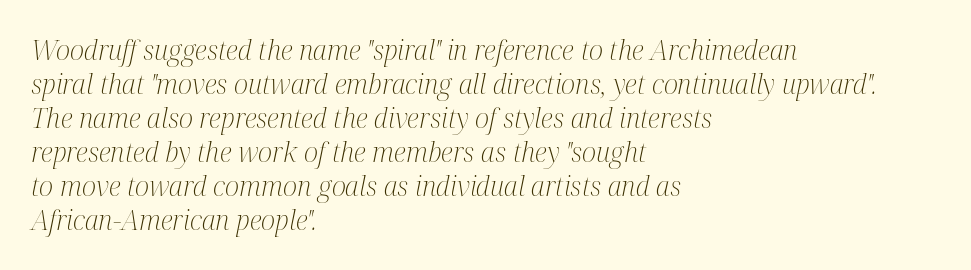
{"italic": "yes", "lean": "right", "slant_degrees": 12, "bold": "no", "underline": "no", "align": "left", "line_spacing": "normal", "line_spacing_ratio": 1.26, "letter_spacing": "normal", "letter_spacing_em": 0.0, "glyph_px": 27}
